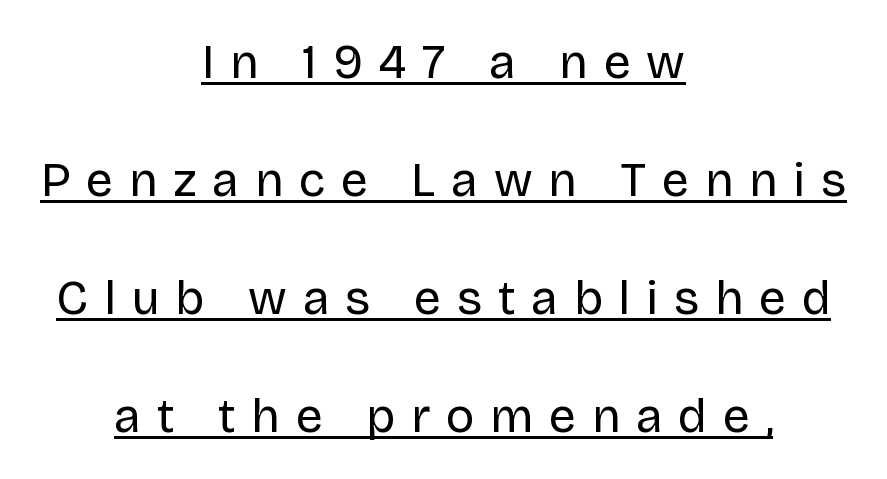
The font is comparable to plain body text, perhaps lighter. Is there any slant? The stems are plumb. Both edges are ragged and mirror each other, which tells us the setting is centered. This block would shrink considerably if given ordinary leading; it's expanded now. Nope, no serifs anywhere on these letters. A baseline rule has been typeset under these characters.
